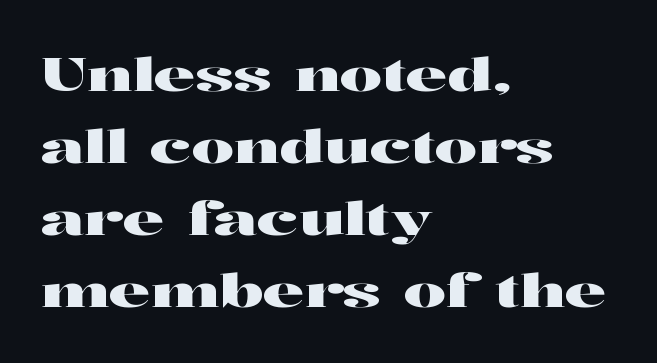
Q: Is the text italic (slanted)? A: No, it is upright.
Q: Is the typeface a serif or a sans-serif typeface? A: Serif.
Q: Is the text underlined? A: No.
Q: How is the paragraph aligned? A: Left-aligned.
Q: Is the spacing between letters normal or unusually wide? A: Normal.
Q: Is the spacing between lines tight, normal or loose? A: Normal.
Q: Width (condensed, normal, or wide)? A: Wide.
Q: Stroke contrast? A: High.
Q: x-height? A: Medium.
Q: Monospaced? A: No.
